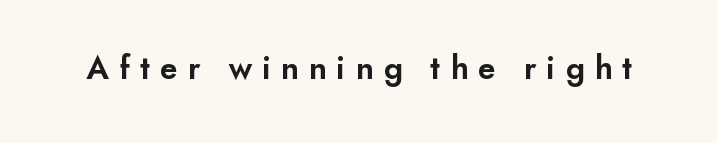
The image shows 34 px semibold sans-serif type, upright; set unusually wide letter spacing (+0.29 em), not underlined; low stroke contrast and a small x-height.
